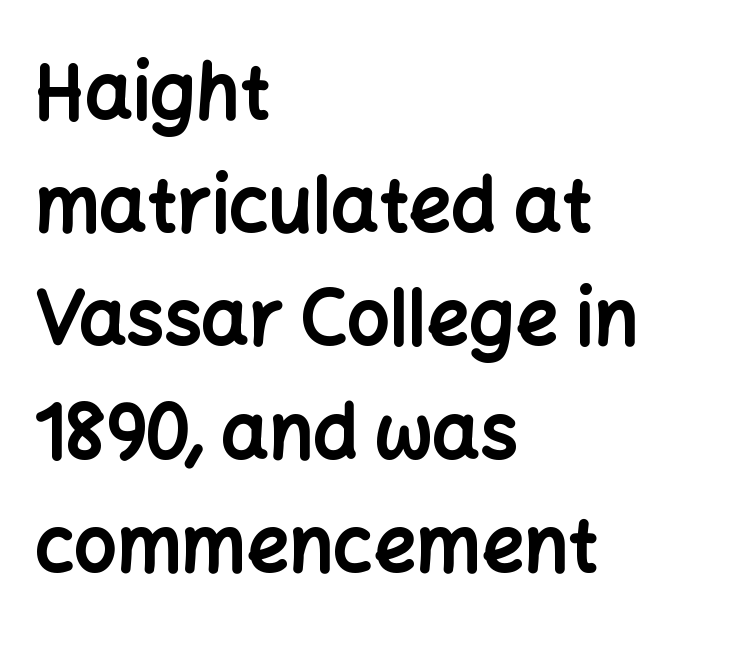
The image shows 75 px bold sans-serif type, upright; set left-aligned, normal line spacing (1.51x), normal letter spacing, not underlined; low stroke contrast and a medium x-height.
